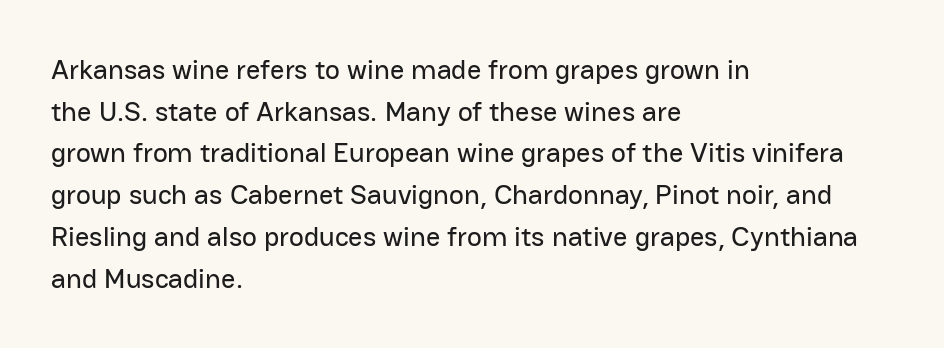
{"serif": "no", "italic": "no", "width": "normal", "stroke_contrast": "low", "x_height": "medium", "monospaced": "no", "underline": "no", "align": "left", "line_spacing": "normal", "line_spacing_ratio": 1.49, "letter_spacing": "normal", "letter_spacing_em": 0.0, "glyph_px": 28}
